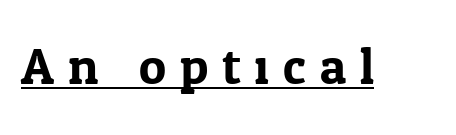
Type style note: has serifs. The rendering uses natural spacing where letterforms have individual widths. Characters follow at a spacing far wider than the type designer built in. The lettering holds an erect, upright posture throughout. Honestly, the underline is the first thing you notice here.
